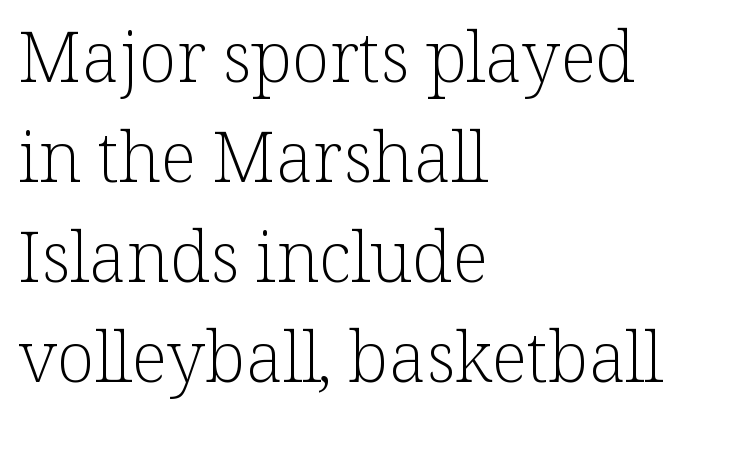
The compositor pushed each line to the left boundary. Does extra space separate the letters? No, they use regular spacing. Caption: face not bold, strokes unweighted. A typesetter would call this leading conventional body-copy spacing. The space directly below the letters is spotless.
